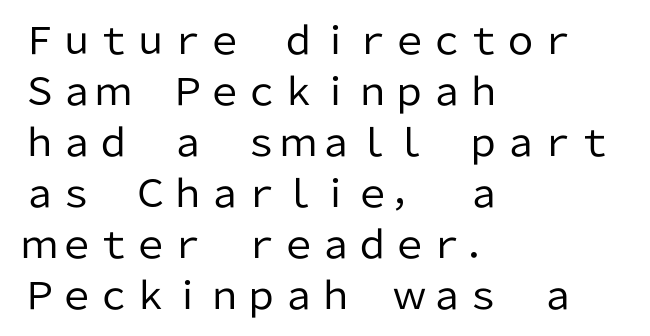
{"serif": "no", "italic": "no", "bold": "no", "weight": "regular", "width": "normal", "stroke_contrast": "low", "x_height": "medium", "monospaced": "no", "underline": "no", "align": "left", "line_spacing": "normal", "line_spacing_ratio": 1.38, "letter_spacing": "normal", "letter_spacing_em": 0.0, "glyph_px": 37}
